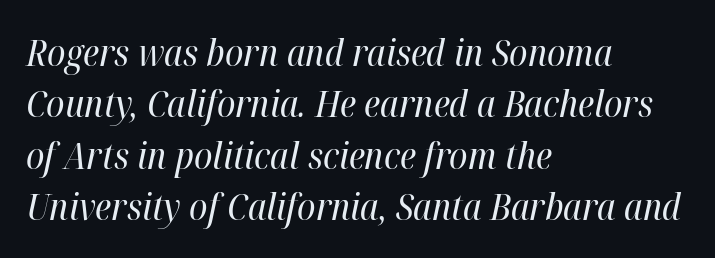
The image shows 37 px regular-weight, condensed type, italic (leaning right); set left-aligned, normal line spacing (1.39x), normal letter spacing, not underlined; high stroke contrast and a medium x-height.
